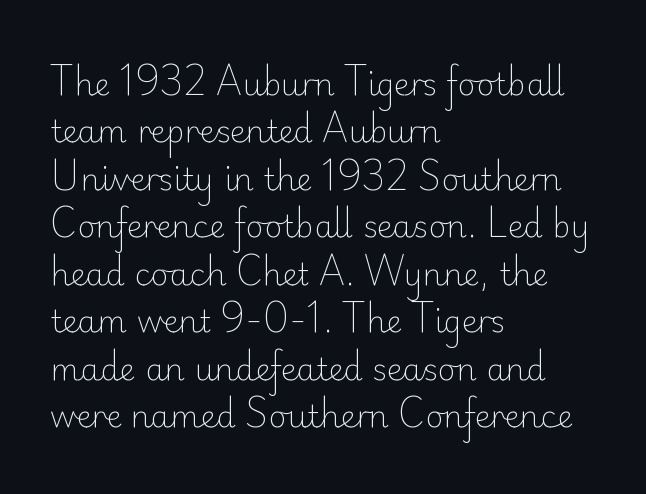
{"serif": "no", "italic": "no", "bold": "no", "weight": "light", "width": "normal", "stroke_contrast": "low", "x_height": "small", "monospaced": "no", "underline": "no", "align": "left", "line_spacing": "normal", "line_spacing_ratio": 1.53, "letter_spacing": "normal", "letter_spacing_em": 0.0, "glyph_px": 31}
